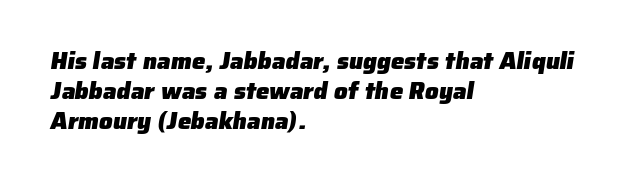
Heft: maximum for text — a bold. Typeset ragged right — the left edge is the straight one. Nobody touched the tracking dial on this one. Leading: standard.
